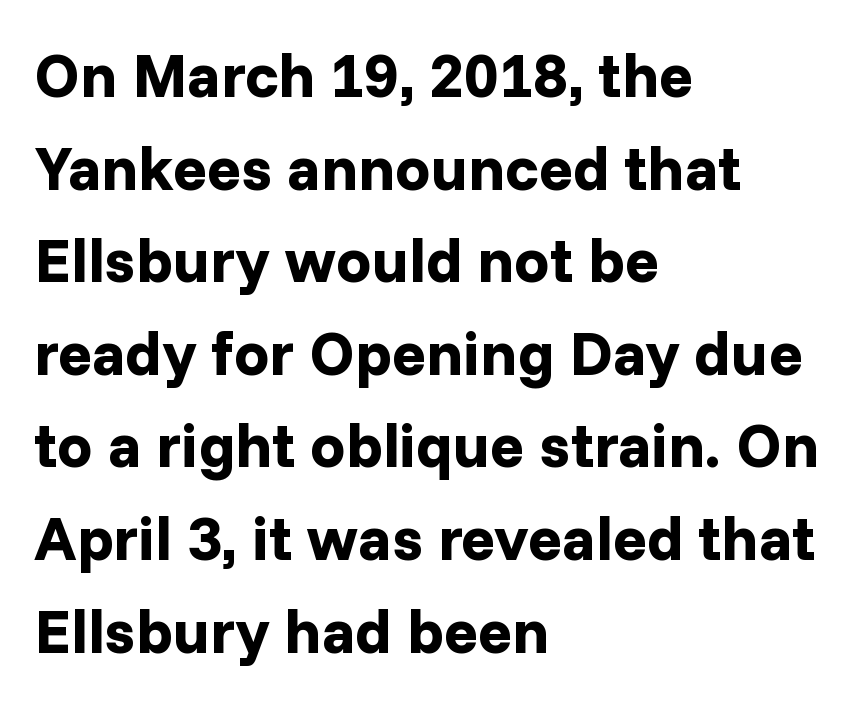
Does the leading feel generous? No, just average. The lettering stays uniformly vertical, giving the passage a roman look. Spacing verdict: proportional, widths tailored to each character. The typeface chosen for these lines omits serifs. The typesetter chose a ragged-right arrangement here. Compared with typical body copy, the letter spacing here is the same.
